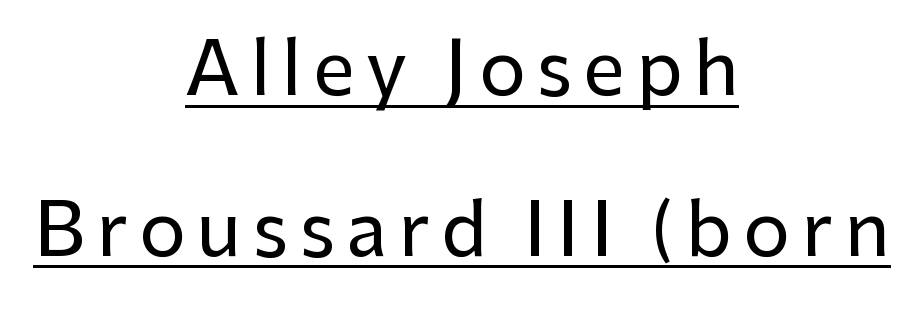
{"serif": "no", "italic": "no", "width": "normal", "stroke_contrast": "low", "x_height": "medium", "monospaced": "no", "underline": "yes", "align": "center", "line_spacing": "loose", "line_spacing_ratio": 2.17, "glyph_px": 74}
